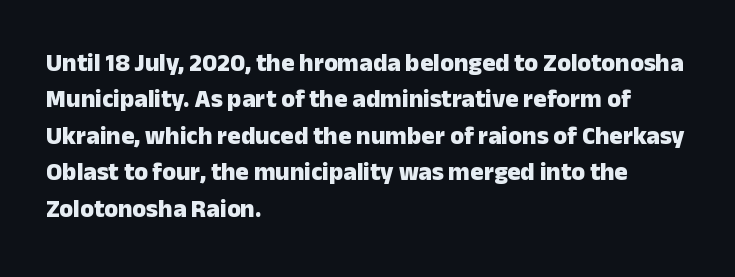
The letters are bold, with thick, heavy strokes. If you measured baseline to baseline, you'd find a middling distance. Posture: straight, roman, zero tilt. No word sits above an underline.
